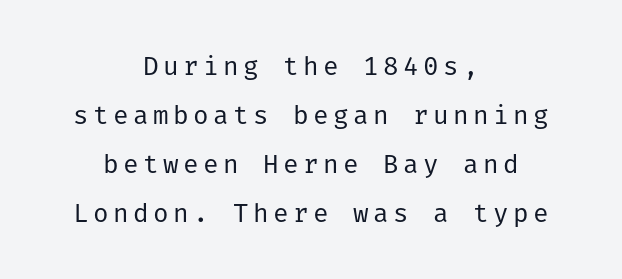
Q: Is the text bold? A: No.
Q: Is the text italic (slanted)? A: No, it is upright.
Q: Is the text underlined? A: No.
Q: How is the paragraph aligned? A: Centered.
